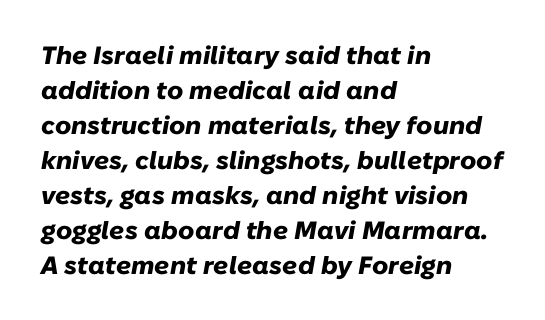
Q: Is the text bold? A: Yes.
Q: Is the text italic (slanted)? A: Yes, it leans right by about 10 degrees.
Q: Is the text underlined? A: No.
Q: How is the paragraph aligned? A: Left-aligned.
Q: Is the spacing between letters normal or unusually wide? A: Normal.
Q: Is the spacing between lines tight, normal or loose? A: Normal.
